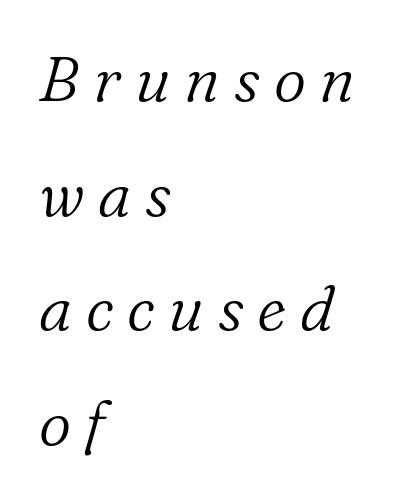
The font family rendered here belongs to the serif group. Inter-character spacing is expanded well beyond the font's built-in metrics. The passage shown leans; its letterforms are oblique. Compared with a typical body face, this is equally light or lighter still.
